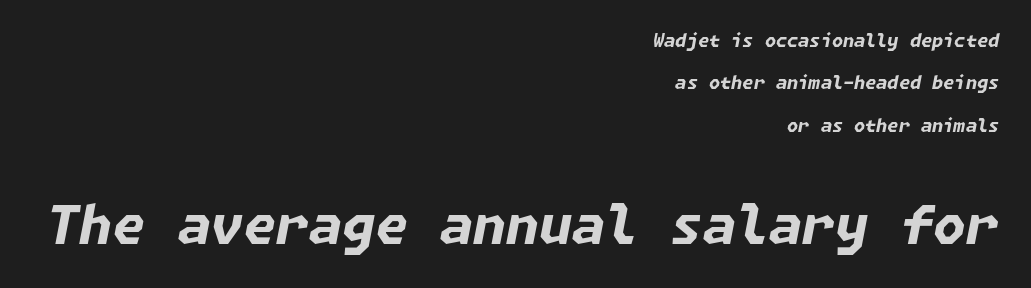
Q: Is the text bold? A: Yes.
Q: Is the text italic (slanted)? A: Yes, it leans right by about 11 degrees.
Q: Is the text underlined? A: No.
Q: How is the paragraph aligned? A: Right-aligned.
Q: Is the spacing between letters normal or unusually wide? A: Normal.
Q: Is the spacing between lines tight, normal or loose? A: Loose.
Q: Which block of text is set in a larger size, the first (top) or the second (bottom)? A: The second (bottom) one.
Q: Width (condensed, normal, or wide)? A: Normal.
Q: Stroke contrast? A: Low.
Q: x-height? A: Medium.
